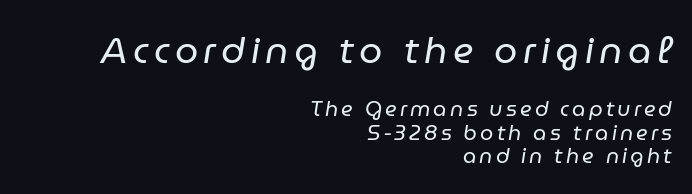
The image shows 37 px regular-weight type, italic (leaning right); set right-aligned, tight line spacing (1.12x), not underlined; the first (top) block is 1.76x larger; low stroke contrast and a medium x-height.
